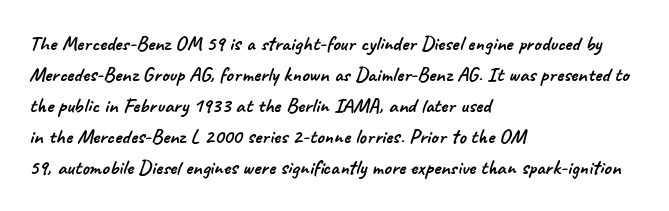
Rule under the text: the space is simply empty. Nobody touched the tracking dial on this one. Successive baselines arrive at the customary interval. Caption: multi-line text, flush left, ragged right.
